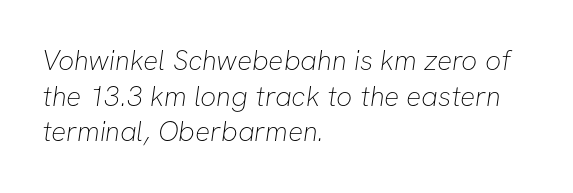
{"serif": "no", "bold": "no", "weight": "thin", "width": "normal", "stroke_contrast": "low", "x_height": "medium", "monospaced": "no", "underline": "no", "align": "left", "line_spacing": "normal", "line_spacing_ratio": 1.27, "letter_spacing": "normal", "letter_spacing_em": 0.0, "glyph_px": 28}
